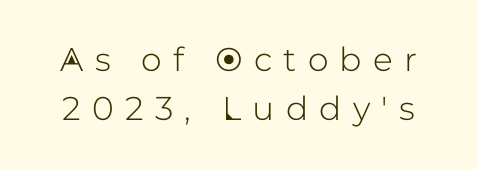
The image shows 33 px sans-serif type, upright; set normal line spacing (1.49x), unusually wide letter spacing (+0.34 em), not underlined; low stroke contrast and a medium x-height.
